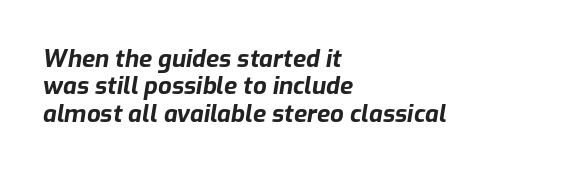
{"italic": "yes", "lean": "right", "slant_degrees": 9, "bold": "yes", "underline": "no", "align": "left", "line_spacing": "tight", "line_spacing_ratio": 1.14, "letter_spacing": "normal", "letter_spacing_em": 0.0, "glyph_px": 24}
